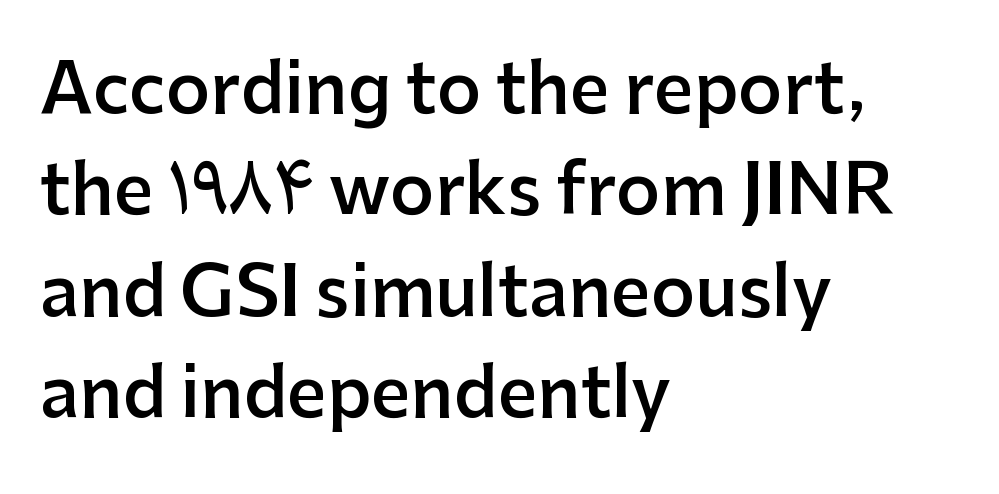
Q: Is the text bold? A: Semi-bold.
Q: Is the text italic (slanted)? A: No, it is upright.
Q: Is the typeface a serif or a sans-serif typeface? A: Sans-serif.
Q: Is the text underlined? A: No.
Q: How is the paragraph aligned? A: Left-aligned.
Q: Is the spacing between letters normal or unusually wide? A: Normal.
Q: Is the spacing between lines tight, normal or loose? A: Normal.
Q: Width (condensed, normal, or wide)? A: Normal.
Q: Stroke contrast? A: Low.
Q: x-height? A: Medium.
Q: Monospaced? A: No.
